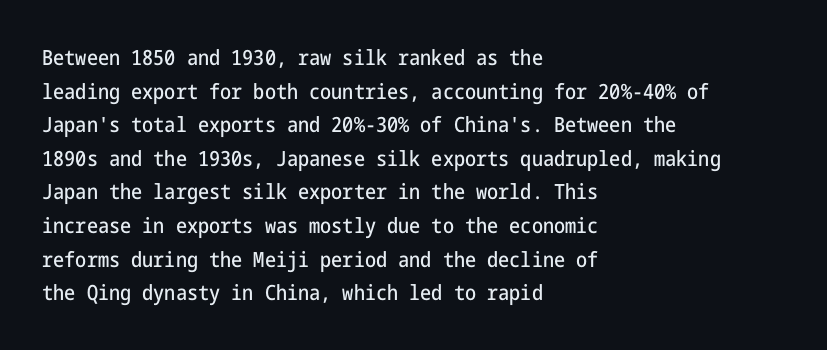
The image shows 21 px text type, upright; set left-aligned, normal line spacing (1.6x), normal letter spacing, not underlined.
